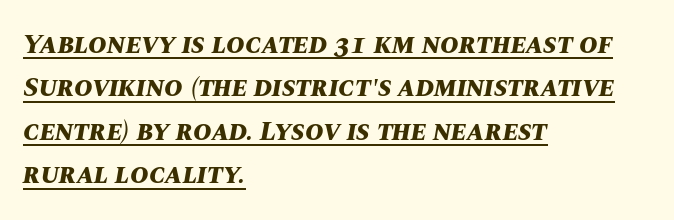
Compared with typical body copy, the letter spacing here is the same. The specimen includes a rule beneath the text block's lines. Looks like regular typesetting: each glyph gets only the width it needs. Each new line begins a customary step beneath the previous one. Casual observation: everything's shoved over to the left.
